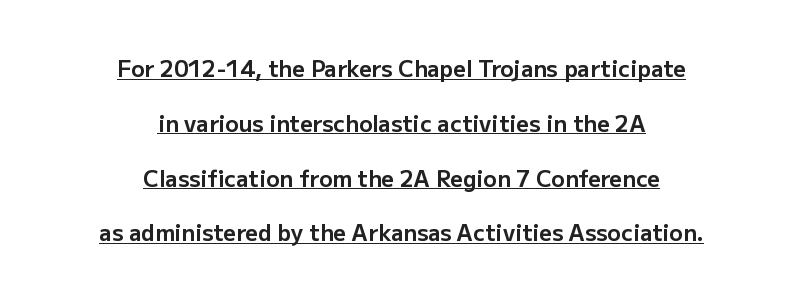
The rendered words wear a rule along their underside. I'd describe the lettering as bold — thick and assertive. Inter-character spacing is left at the font's built-in metrics. Leading: increased. The font's upright variant was chosen for this text. This rendering uses center alignment, leaving both contours irregular but symmetric.
